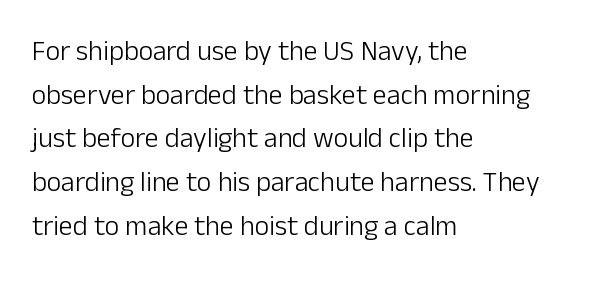
{"serif": "no", "italic": "no", "bold": "no", "weight": "light", "width": "normal", "stroke_contrast": "low", "x_height": "medium", "monospaced": "no", "underline": "no", "align": "left", "line_spacing": "normal", "line_spacing_ratio": 1.56, "letter_spacing": "normal", "letter_spacing_em": 0.0, "glyph_px": 28}
